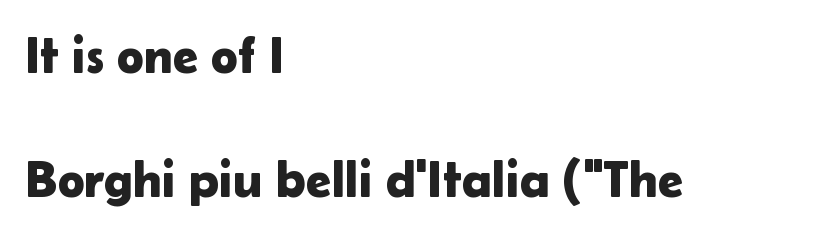
The image shows 51 px sans-serif type, upright; set left-aligned, loose line spacing (2.44x), normal letter spacing, not underlined; low stroke contrast and a medium x-height.
